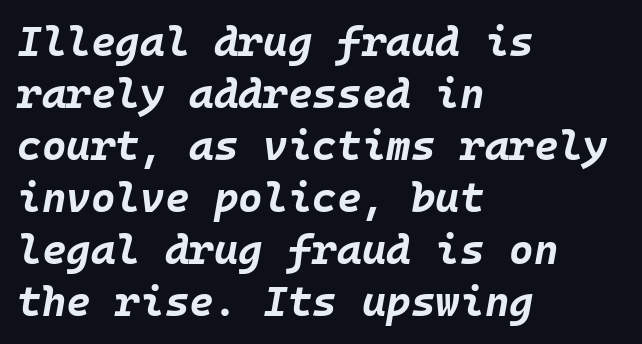
Q: Is the text bold? A: Yes.
Q: Is the text italic (slanted)? A: Yes, it leans right by about 10 degrees.
Q: Is the text underlined? A: No.
Q: How is the paragraph aligned? A: Left-aligned.
Q: Is the spacing between letters normal or unusually wide? A: Normal.
Q: Width (condensed, normal, or wide)? A: Normal.
Q: Stroke contrast? A: Low.
Q: x-height? A: Large.
Q: Monospaced? A: Yes.
